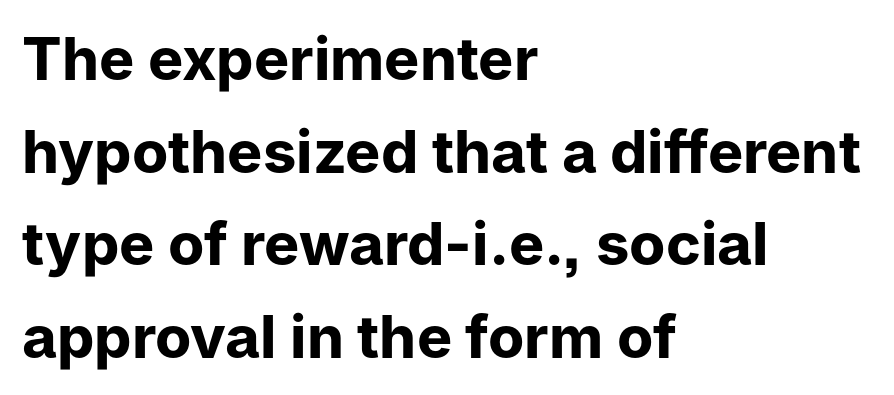
{"serif": "no", "italic": "no", "bold": "yes", "weight": "bold", "width": "normal", "stroke_contrast": "low", "x_height": "medium", "monospaced": "no", "underline": "no", "align": "left", "line_spacing": "normal", "line_spacing_ratio": 1.57, "letter_spacing": "normal", "letter_spacing_em": 0.0, "glyph_px": 59}
